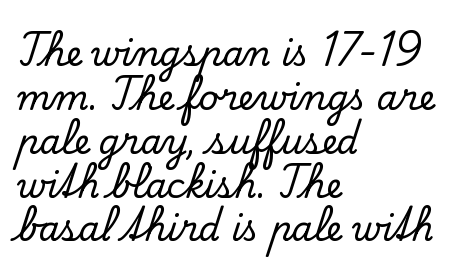
Q: Is the text italic (slanted)? A: Yes.
Q: Is the typeface a serif or a sans-serif typeface? A: Serif.
Q: Is the text underlined? A: No.
Q: How is the paragraph aligned? A: Left-aligned.
Q: Is the spacing between letters normal or unusually wide? A: Normal.
Q: Is the spacing between lines tight, normal or loose? A: Normal.
Q: Width (condensed, normal, or wide)? A: Normal.
Q: Stroke contrast? A: Low.
Q: x-height? A: Small.
Q: Monospaced? A: No.
